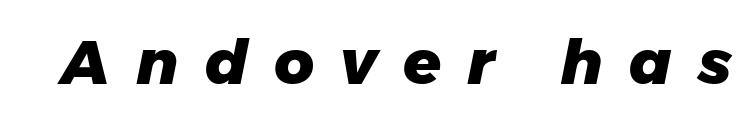
Nobody drew a line under any word here. Each word looks stretched out because of the extra space between its letters. The passage shown is emphatically bold. Is the type slanted? Yes — the strokes lean at a clear angle. A typesetter would call this proportional, since set widths differ per character.
